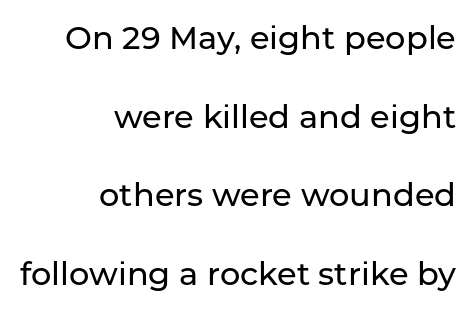
Q: Is the text italic (slanted)? A: No, it is upright.
Q: Is the typeface a serif or a sans-serif typeface? A: Sans-serif.
Q: Is the text underlined? A: No.
Q: How is the paragraph aligned? A: Right-aligned.
Q: Is the spacing between letters normal or unusually wide? A: Normal.
Q: Is the spacing between lines tight, normal or loose? A: Loose.
Q: Width (condensed, normal, or wide)? A: Normal.
Q: Stroke contrast? A: Low.
Q: x-height? A: Medium.
Q: Monospaced? A: No.
